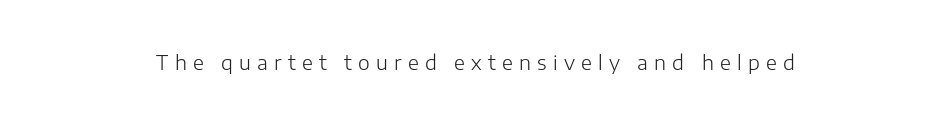
{"italic": "no", "bold": "no", "underline": "no", "align": "center", "letter_spacing": "wide", "letter_spacing_em": 0.31, "glyph_px": 20}
